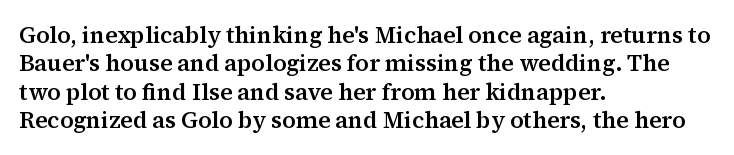
{"italic": "no", "underline": "no", "align": "left", "line_spacing_ratio": 1.23, "letter_spacing": "normal", "letter_spacing_em": 0.0, "glyph_px": 23}
